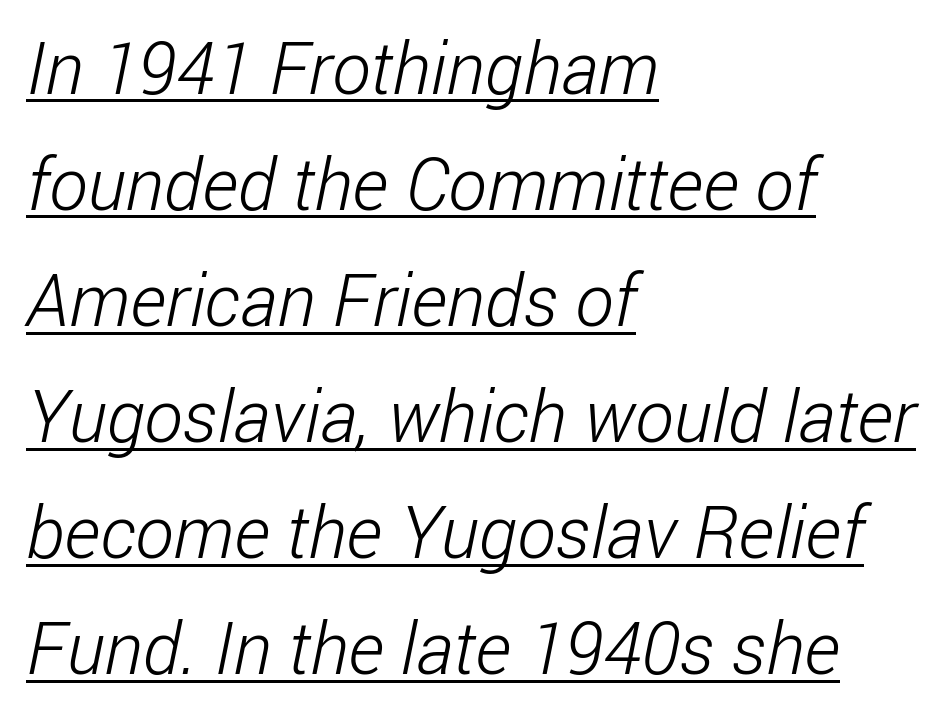
{"serif": "no", "bold": "no", "weight": "light", "width": "condensed", "stroke_contrast": "low", "x_height": "medium", "monospaced": "no", "underline": "yes", "align": "left", "line_spacing": "normal", "line_spacing_ratio": 1.59, "letter_spacing": "normal", "letter_spacing_em": 0.0, "glyph_px": 73}
